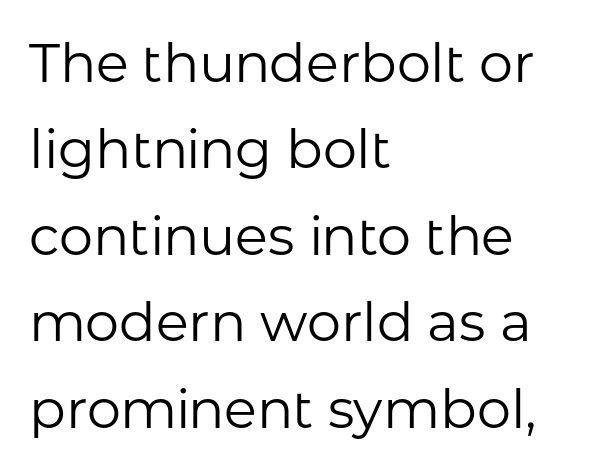
The image shows 54 px regular-weight sans-serif type, upright; set left-aligned, normal line spacing (1.6x), normal letter spacing, not underlined; low stroke contrast and a medium x-height.
